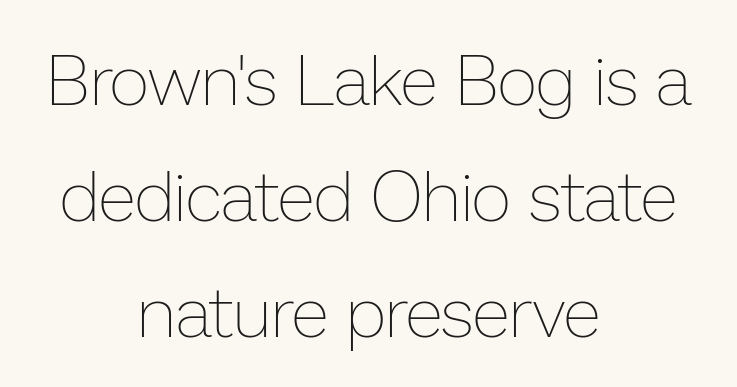
The image shows 70 px thin type, upright; set centered, normal line spacing (1.66x), normal letter spacing, not underlined; low stroke contrast and a medium x-height.
